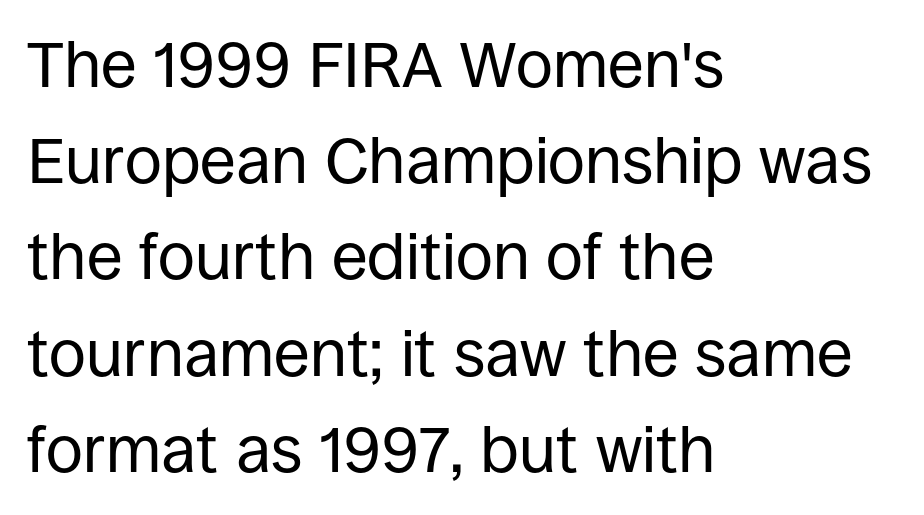
The image shows 65 px regular-weight sans-serif type, upright; set left-aligned, normal line spacing (1.48x), normal letter spacing, not underlined; low stroke contrast and a large x-height.
